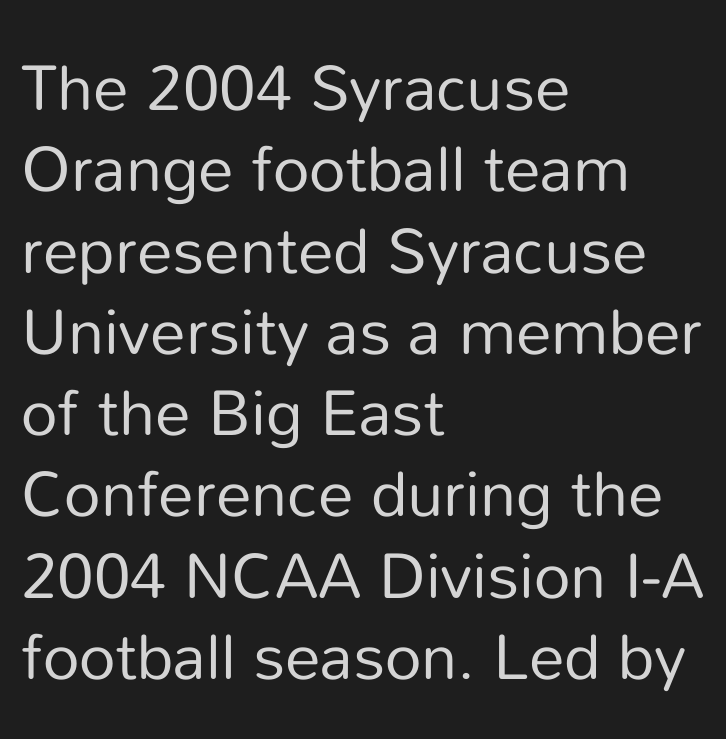
The image shows 64 px regular-weight sans-serif type, upright; set left-aligned, normal line spacing (1.27x), normal letter spacing, not underlined; low stroke contrast and a medium x-height.
